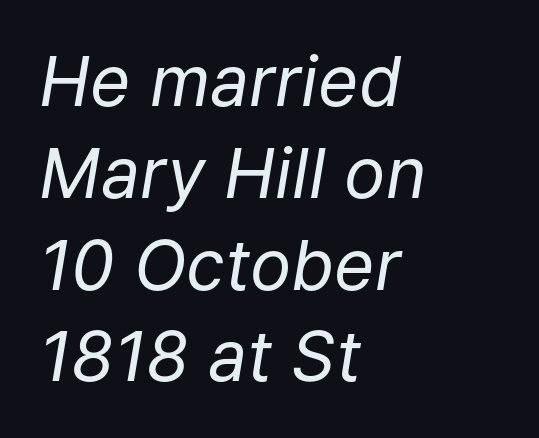
The image shows 69 px regular-weight type, italic (leaning right); set left-aligned, normal line spacing (1.33x), normal letter spacing, not underlined; low stroke contrast and a medium x-height.
